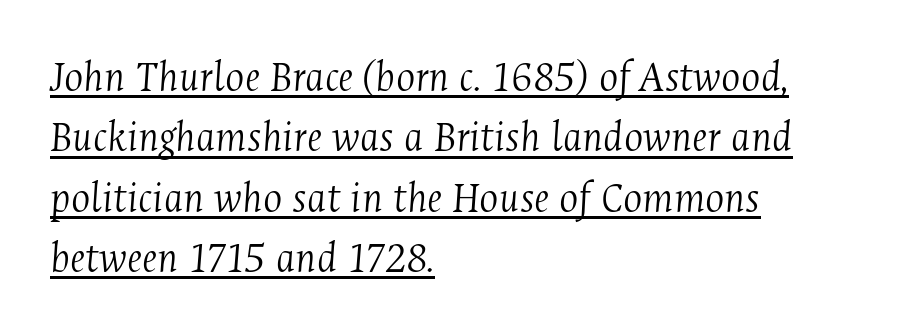
Q: Is the text bold? A: No.
Q: Is the text italic (slanted)? A: Yes, it leans right by about 4 degrees.
Q: Is the typeface a serif or a sans-serif typeface? A: Serif.
Q: Is the text underlined? A: Yes.
Q: How is the paragraph aligned? A: Left-aligned.
Q: Is the spacing between letters normal or unusually wide? A: Normal.
Q: Is the spacing between lines tight, normal or loose? A: Normal.
Q: Width (condensed, normal, or wide)? A: Condensed.
Q: Stroke contrast? A: Medium.
Q: x-height? A: Medium.
Q: Monospaced? A: No.
